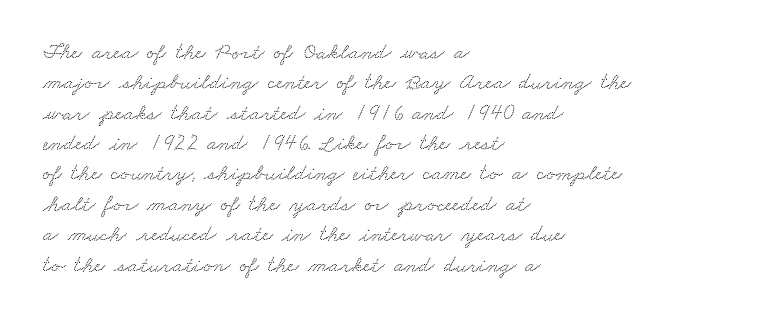
Each line starts at the same left margin while the right side varies. No extra tracking has been applied to these lines. One glance says typical: line gaps are just what's usual. The strip under each line holds only bare page.
